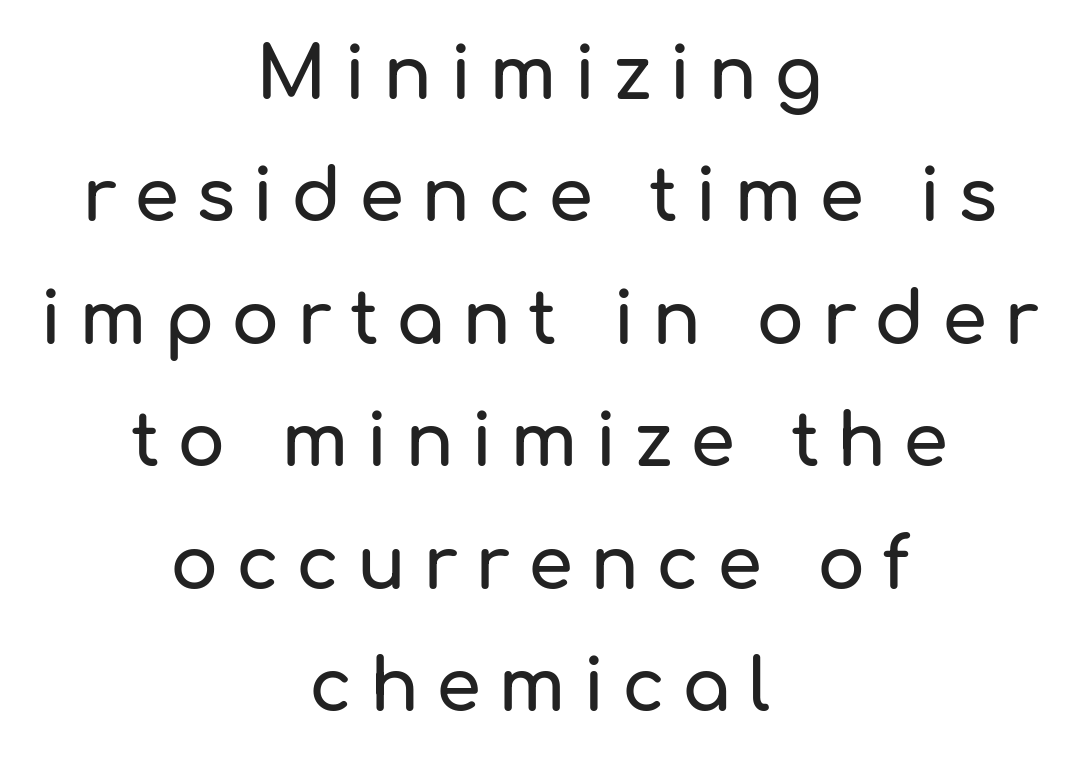
Q: Is the text italic (slanted)? A: No, it is upright.
Q: Is the typeface a serif or a sans-serif typeface? A: Sans-serif.
Q: Is the text underlined? A: No.
Q: How is the paragraph aligned? A: Centered.
Q: Is the spacing between letters normal or unusually wide? A: Unusually wide.
Q: Is the spacing between lines tight, normal or loose? A: Normal.
Q: Width (condensed, normal, or wide)? A: Normal.
Q: Stroke contrast? A: Low.
Q: x-height? A: Medium.
Q: Monospaced? A: No.
